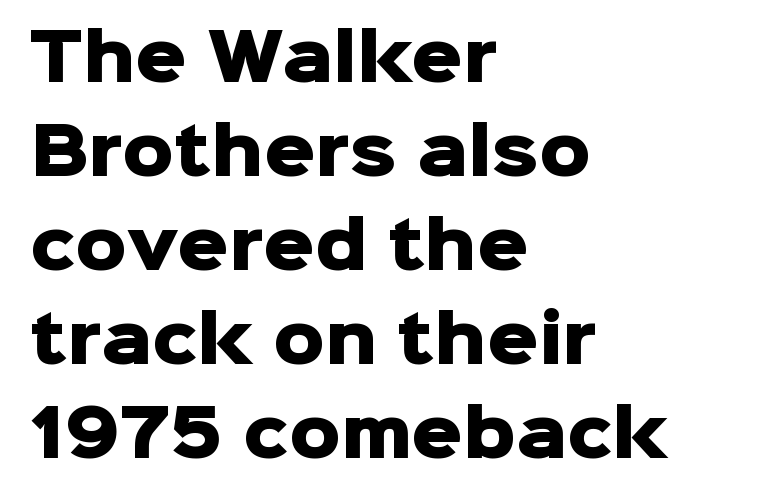
{"serif": "no", "italic": "no", "bold": "yes", "weight": "heavy", "width": "normal", "stroke_contrast": "low", "x_height": "medium", "monospaced": "no", "underline": "no", "align": "left", "line_spacing": "normal", "line_spacing_ratio": 1.47, "letter_spacing": "normal", "letter_spacing_em": 0.0, "glyph_px": 64}
